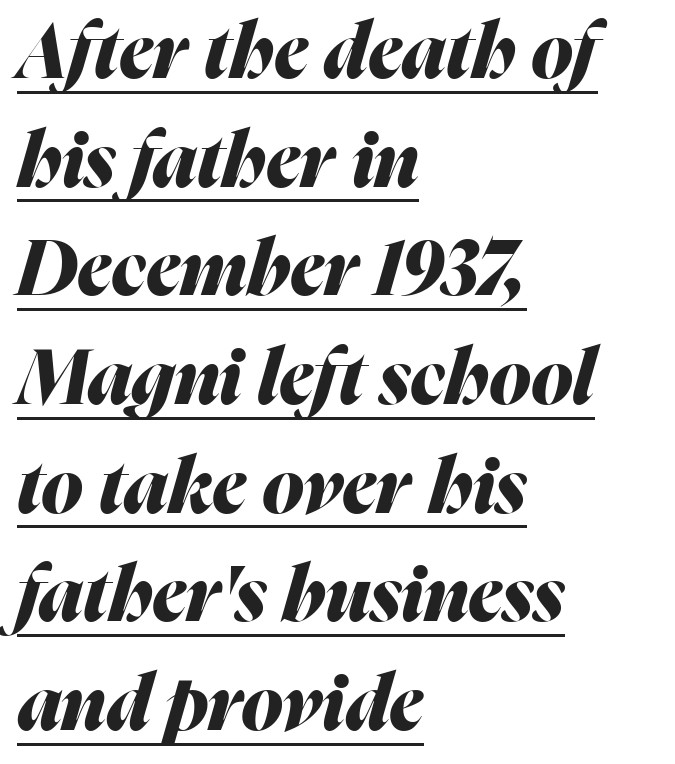
This sample uses plain, unmodified letter spacing. One-word summary of the alignment: left. The font's italic variant was chosen for this text. These lines sit exactly where default settings would place them.
